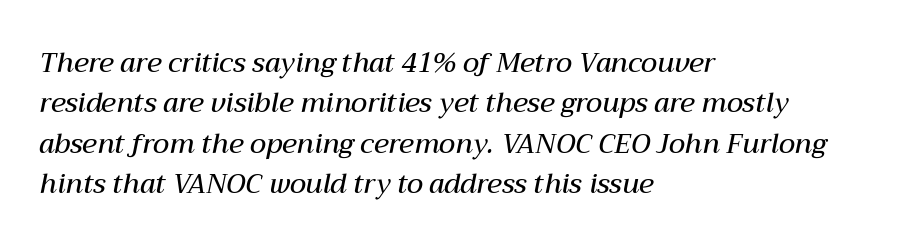
The face used here is rendered with its standard letterfit. In terms of weight, the rendering is demibold, just under bold. The baseline area is clear. Is the block centered? No — it sits flush against the left margin. The passage shown leans; its letterforms are oblique. A typesetter would call this leading conventional body-copy spacing.
